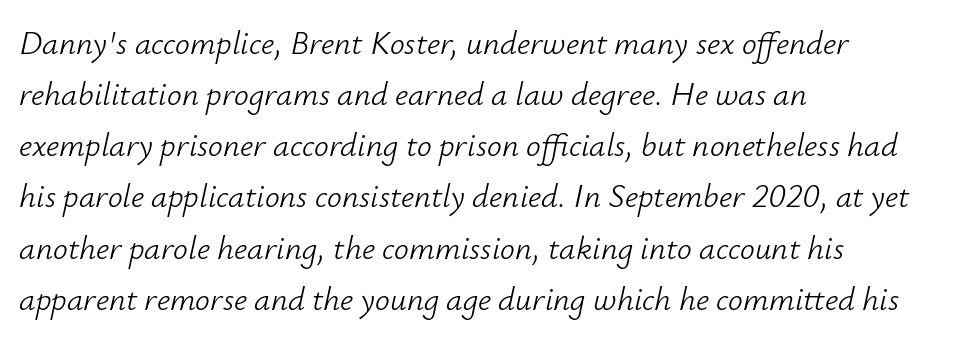
{"italic": "yes", "lean": "right", "slant_degrees": 12, "bold": "no", "weight": "light", "width": "normal", "stroke_contrast": "low", "x_height": "small", "monospaced": "no", "underline": "no", "align": "left", "line_spacing": "normal", "line_spacing_ratio": 1.55, "letter_spacing": "normal", "letter_spacing_em": 0.0, "glyph_px": 33}
